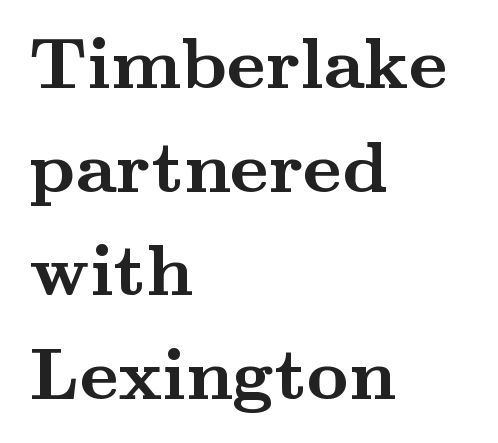
The image shows 73 px semibold, wide serif type, upright; set left-aligned, normal line spacing (1.42x), normal letter spacing, not underlined; medium stroke contrast and a small x-height.
